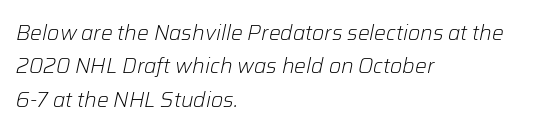
{"italic": "yes", "lean": "right", "slant_degrees": 12, "bold": "no", "underline": "no", "align": "left", "line_spacing": "normal", "line_spacing_ratio": 1.59, "letter_spacing": "normal", "letter_spacing_em": 0.0, "glyph_px": 21}
